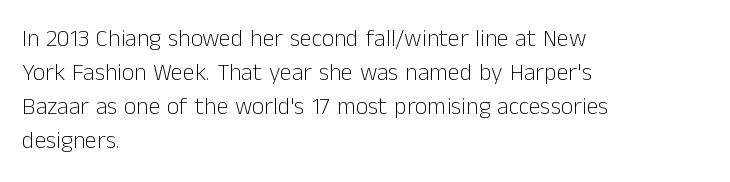
Q: Is the text bold? A: No.
Q: Is the text italic (slanted)? A: No, it is upright.
Q: Is the text underlined? A: No.
Q: How is the paragraph aligned? A: Left-aligned.
Q: Is the spacing between letters normal or unusually wide? A: Normal.
Q: Is the spacing between lines tight, normal or loose? A: Normal.
